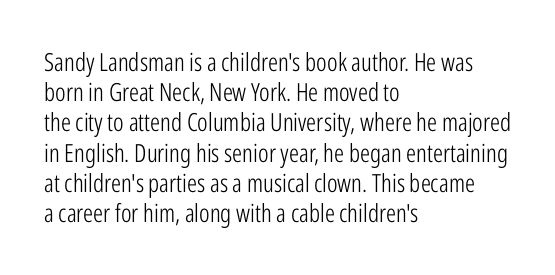
In terms of posture, this sample is upright. The rendering keeps characters at their native spacing. Caption: face not bold, strokes unweighted. The string is rendered with underlining switched off. Horizontal alignment here is leftward, the default for most running prose.
